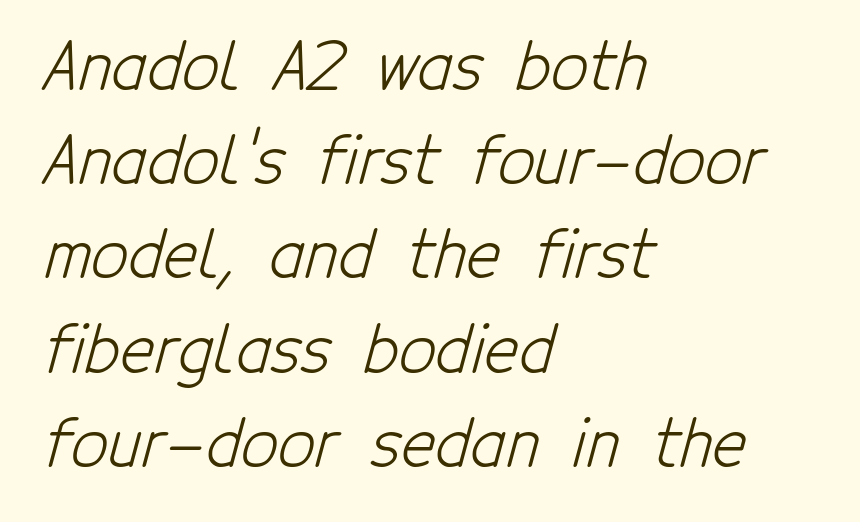
The image shows 65 px light, condensed sans-serif type; set left-aligned, normal line spacing (1.45x), normal letter spacing, not underlined; low stroke contrast and a medium x-height.
